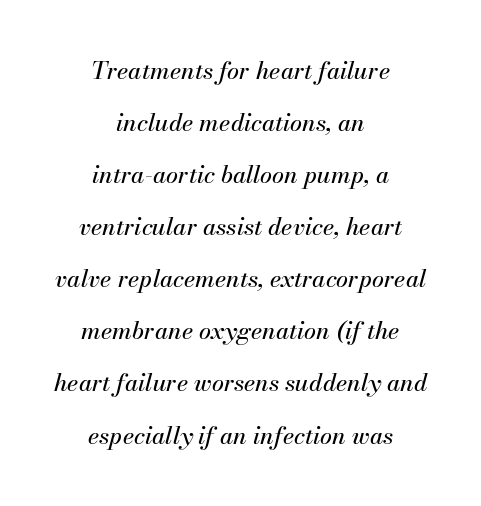
The specimen omits any rule beneath the text block's lines. One-word summary of the alignment: center. These lines were composed using italics. Airy leading.
